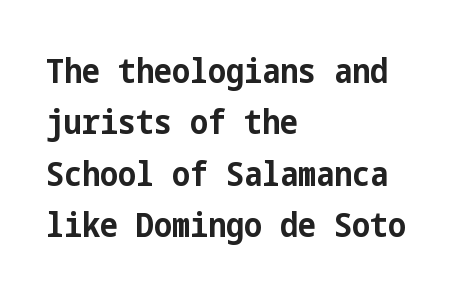
Q: Is the text bold? A: Yes.
Q: Is the text italic (slanted)? A: No, it is upright.
Q: Is the typeface a serif or a sans-serif typeface? A: Sans-serif.
Q: Is the text underlined? A: No.
Q: How is the paragraph aligned? A: Left-aligned.
Q: Is the spacing between letters normal or unusually wide? A: Normal.
Q: Is the spacing between lines tight, normal or loose? A: Normal.
Q: Width (condensed, normal, or wide)? A: Condensed.
Q: Stroke contrast? A: Low.
Q: x-height? A: Medium.
